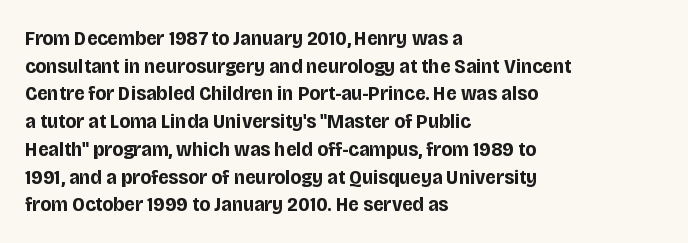
Q: Is the text bold? A: Yes.
Q: Is the text italic (slanted)? A: No, it is upright.
Q: Is the text underlined? A: No.
Q: How is the paragraph aligned? A: Left-aligned.
Q: Is the spacing between letters normal or unusually wide? A: Normal.
Q: Is the spacing between lines tight, normal or loose? A: Normal.
